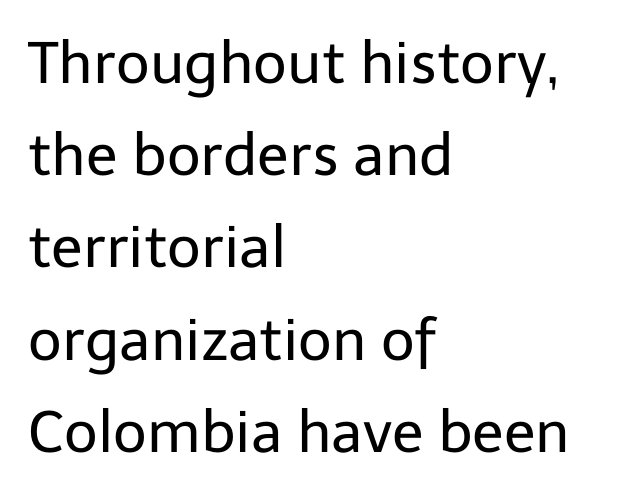
Does the copy run flush right? No — it runs flush left. The letters stand straight up with perfectly vertical stems. Do the characters align in a grid? No, the font is proportional. Bold? No — there's no thickening of the strokes. The face used here is a sans, in the tradition of grotesques and geometrics. No extra tracking has been applied to these lines.
